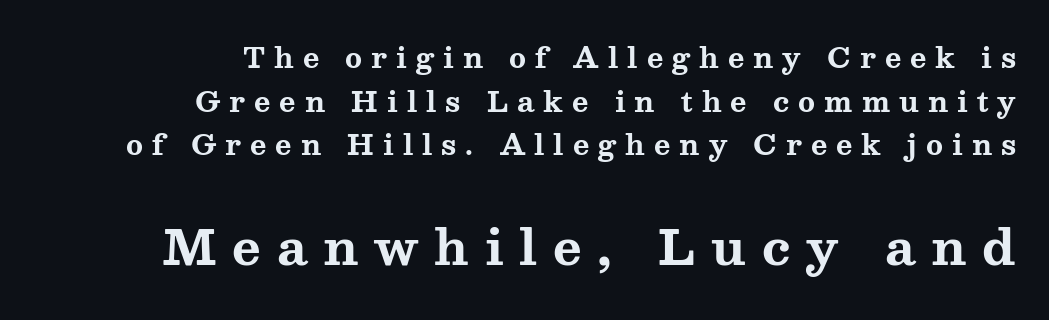
Q: Is the text bold? A: Yes.
Q: Is the text italic (slanted)? A: No, it is upright.
Q: Is the typeface a serif or a sans-serif typeface? A: Serif.
Q: Is the text underlined? A: No.
Q: How is the paragraph aligned? A: Right-aligned.
Q: Is the spacing between letters normal or unusually wide? A: Unusually wide.
Q: Is the spacing between lines tight, normal or loose? A: Normal.
Q: Which block of text is set in a larger size, the first (top) or the second (bottom)? A: The second (bottom) one.
Q: Width (condensed, normal, or wide)? A: Wide.
Q: Stroke contrast? A: Medium.
Q: x-height? A: Medium.
Q: Monospaced? A: No.
